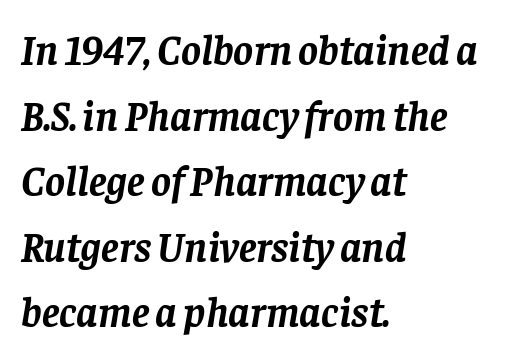
{"serif": "yes", "italic": "yes", "lean": "right", "slant_degrees": 8, "bold": "yes", "weight": "semibold", "width": "normal", "stroke_contrast": "low", "x_height": "large", "monospaced": "no", "underline": "no", "align": "left", "line_spacing": "normal", "line_spacing_ratio": 1.56, "letter_spacing": "normal", "letter_spacing_em": 0.0, "glyph_px": 42}
